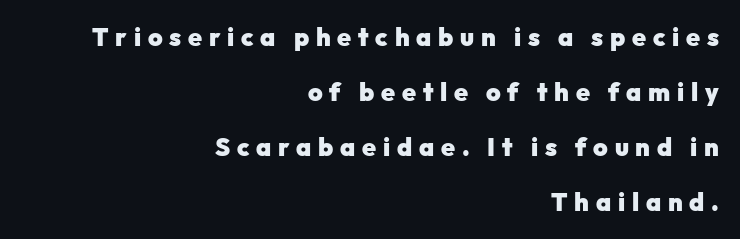
{"italic": "no", "bold": "yes", "underline": "no", "align": "right", "line_spacing": "loose", "line_spacing_ratio": 2.2, "letter_spacing": "wide", "letter_spacing_em": 0.27, "glyph_px": 25}
